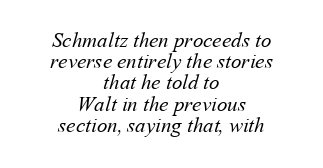
Q: Is the text bold? A: No.
Q: Is the text underlined? A: No.
Q: How is the paragraph aligned? A: Centered.
Q: Is the spacing between letters normal or unusually wide? A: Normal.
Q: Is the spacing between lines tight, normal or loose? A: Tight.
